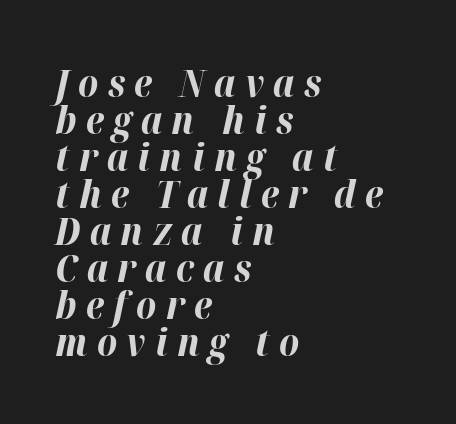
Students, note that the glyphs here are deliberately spaced far apart. The typography opts for an oblique posture over an upright one. Weight: bold. Each new line begins almost immediately beneath the previous one. The compositor pushed each line to the left boundary.
